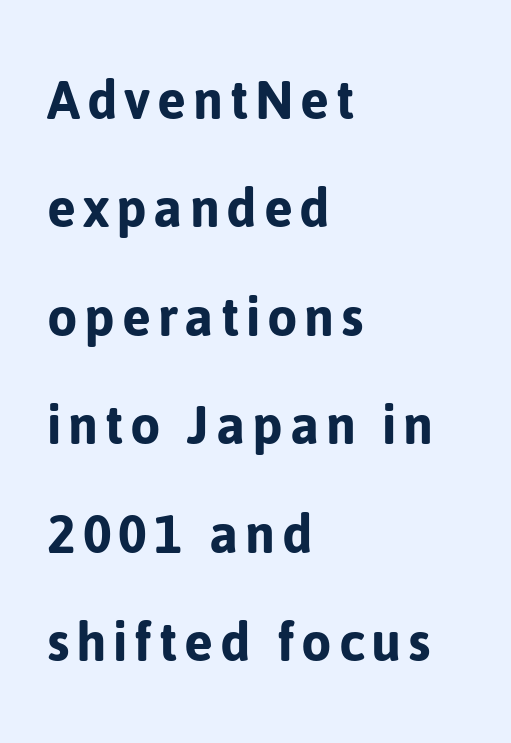
The specimen reads as upright at a glance. Each letter keeps its own natural width here, so spacing adapts to shape. The text was rendered using a sans face with plain stroke endings. Leftover space on each line is placed entirely after the last word. The baseline area is clear.
